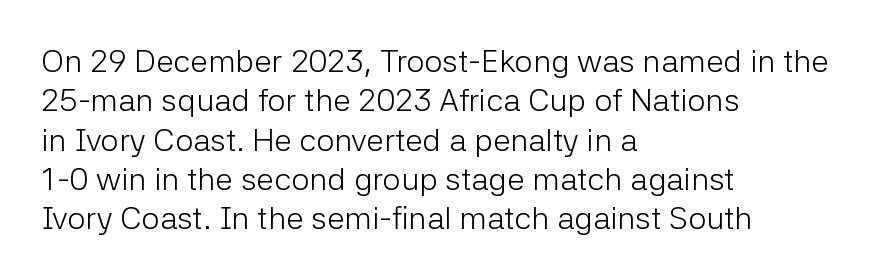
The image shows 32 px light sans-serif type, upright; set left-aligned, line spacing 1.23x, normal letter spacing, not underlined; low stroke contrast and a medium x-height.
